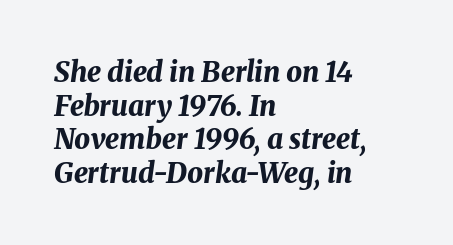
Is this a fixed-width face? No — the glyphs have proportional, varying widths. The specimen omits any rule beneath the text block's lines. You can tell it's italic because the verticals aren't actually vertical. Is the type bold? Yes — the strokes are clearly thick and heavy. A typesetter would call this zero additional tracking.
